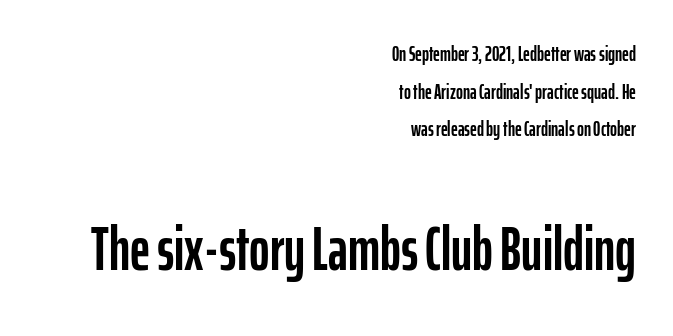
{"serif": "no", "italic": "no", "width": "condensed", "stroke_contrast": "low", "x_height": "medium", "monospaced": "no", "underline": "no", "align": "right", "line_spacing_ratio": 1.79, "letter_spacing": "normal", "letter_spacing_em": 0.0, "larger_block": "second", "size_ratio": 2.95, "glyph_px": 62}
